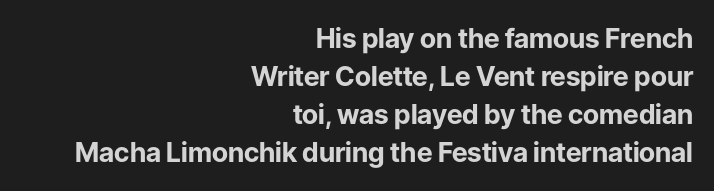
{"italic": "no", "bold": "yes", "underline": "no", "align": "right", "line_spacing": "normal", "line_spacing_ratio": 1.41, "letter_spacing": "normal", "letter_spacing_em": 0.0, "glyph_px": 27}
